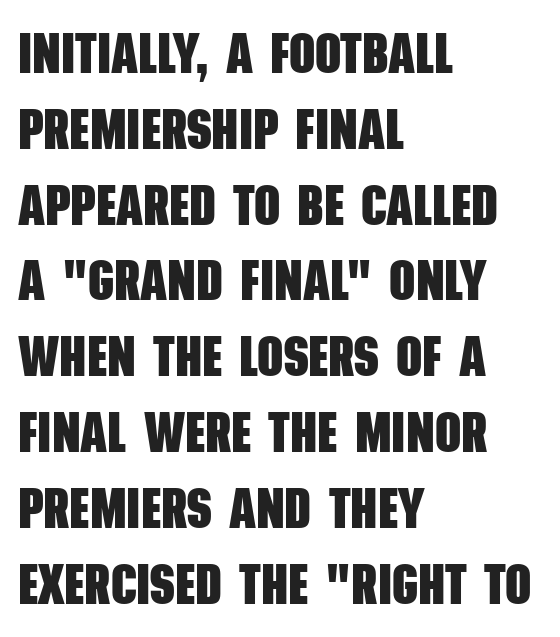
Q: Is the text bold? A: Yes.
Q: Is the typeface a serif or a sans-serif typeface? A: Sans-serif.
Q: Is the text underlined? A: No.
Q: How is the paragraph aligned? A: Left-aligned.
Q: Is the spacing between letters normal or unusually wide? A: Normal.
Q: Is the spacing between lines tight, normal or loose? A: Normal.
Q: Width (condensed, normal, or wide)? A: Condensed.
Q: Stroke contrast? A: Low.
Q: x-height? A: Large.
Q: Monospaced? A: No.
